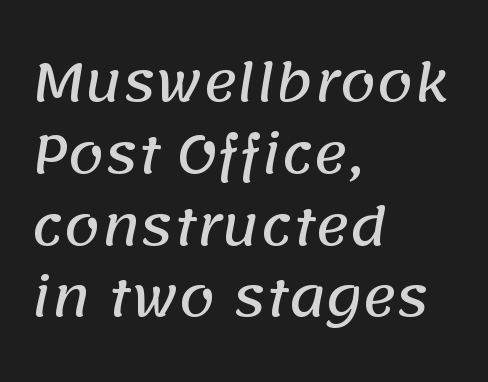
The space beneath each line is pristine and unruled. Short and long lines alike share a common starting point at left. Regarding serifs, this sample does without them. Compared with typical paragraphs, the rows here are spaced about the same. Proportional: the letters do not fall into vertical columns.
